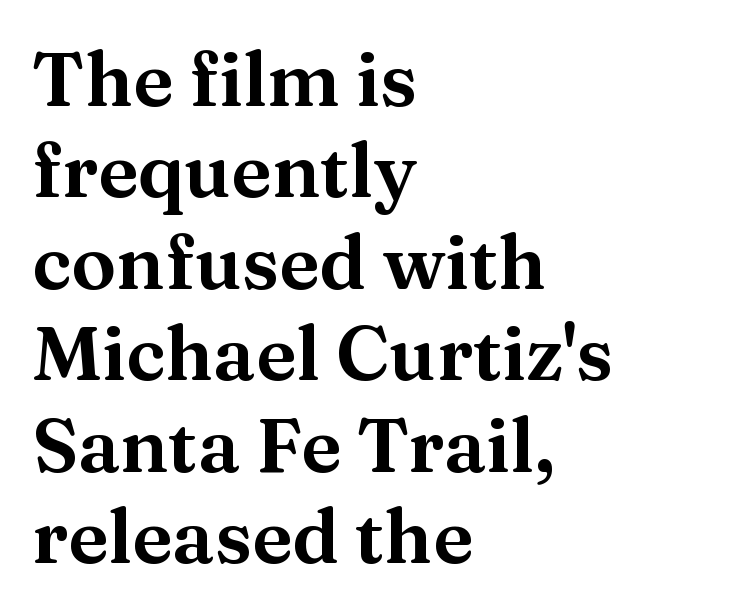
{"serif": "yes", "italic": "no", "width": "wide", "stroke_contrast": "medium", "x_height": "medium", "monospaced": "no", "underline": "no", "align": "left", "line_spacing_ratio": 1.22, "letter_spacing": "normal", "letter_spacing_em": 0.0, "glyph_px": 75}
